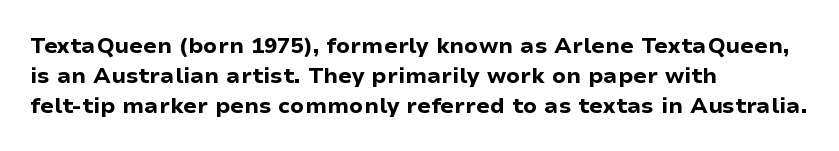
{"italic": "no", "bold": "yes", "underline": "no", "align": "left", "line_spacing": "normal", "line_spacing_ratio": 1.36, "letter_spacing": "normal", "letter_spacing_em": 0.0, "glyph_px": 22}
